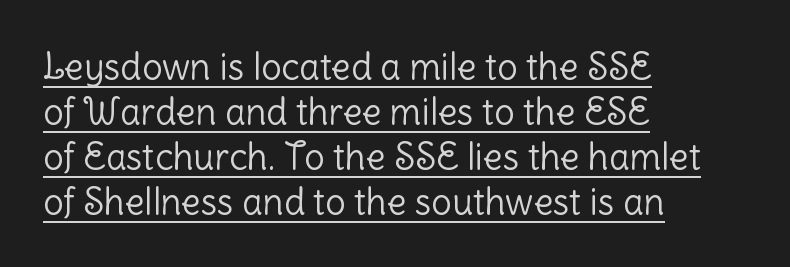
Between one letter and the next there's only the usual sliver of space. In terms of leading, this rendering sits right in the middle. Here the designer chose a conventional face with non-uniform glyph widths. Summary of weight: not heavy and not bold. The sample's only ornament is a line tracing under the words. You can tell it's not italic because the verticals are truly vertical.
